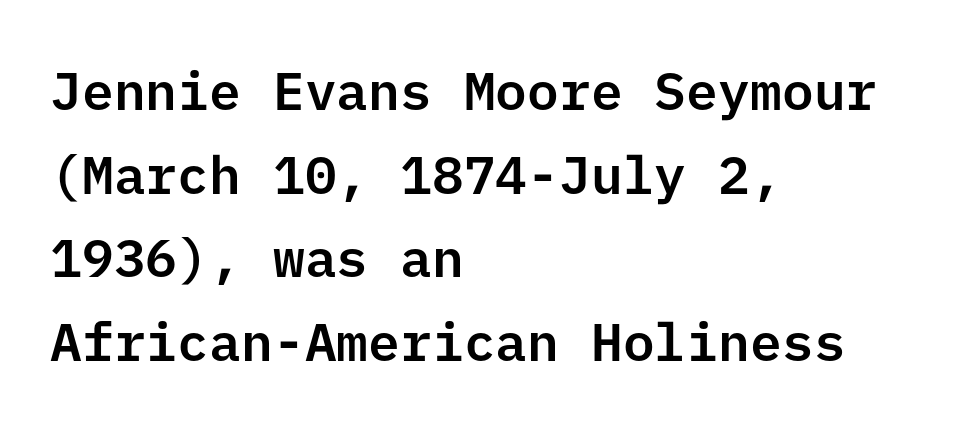
Q: Is the text italic (slanted)? A: No, it is upright.
Q: Is the typeface a serif or a sans-serif typeface? A: Sans-serif.
Q: Is the text underlined? A: No.
Q: How is the paragraph aligned? A: Left-aligned.
Q: Is the spacing between letters normal or unusually wide? A: Normal.
Q: Is the spacing between lines tight, normal or loose? A: Normal.
Q: Width (condensed, normal, or wide)? A: Normal.
Q: Stroke contrast? A: Low.
Q: x-height? A: Medium.
